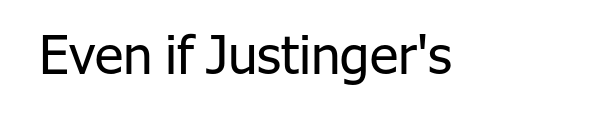
{"serif": "no", "italic": "no", "bold": "no", "weight": "regular", "width": "normal", "stroke_contrast": "low", "x_height": "medium", "monospaced": "no", "underline": "no", "letter_spacing": "normal", "letter_spacing_em": 0.0, "glyph_px": 53}
